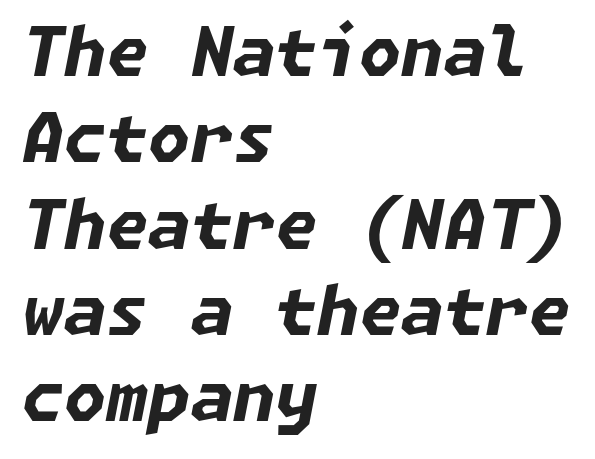
Q: Is the text bold? A: Yes.
Q: Is the text italic (slanted)? A: Yes, it leans right by about 11 degrees.
Q: Is the text underlined? A: No.
Q: How is the paragraph aligned? A: Left-aligned.
Q: Is the spacing between letters normal or unusually wide? A: Normal.
Q: Is the spacing between lines tight, normal or loose? A: Normal.
Q: Width (condensed, normal, or wide)? A: Normal.
Q: Stroke contrast? A: Low.
Q: x-height? A: Medium.
